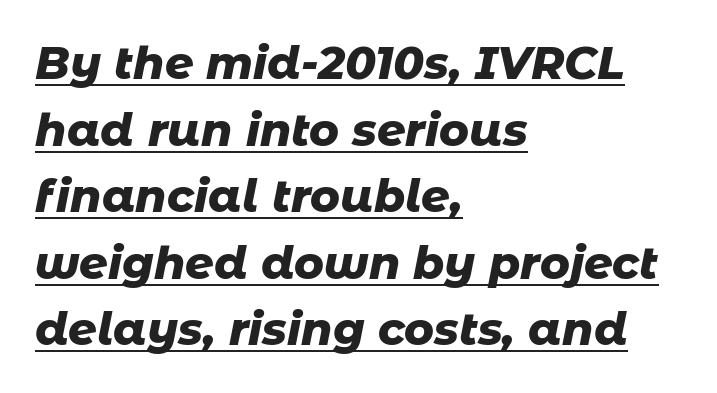
You could not count columns in this text — the font is proportionally spaced. Horizontal alignment here is leftward, the default for most running prose. These words are printed bold, with thick strokes throughout. The words here are underlined. The axis of the letterforms is tilted away from vertical. Compared with typical body copy, the letter spacing here is the same.
